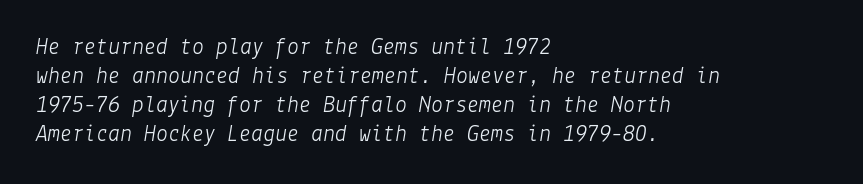
{"italic": "yes", "lean": "right", "slant_degrees": 9, "bold": "no", "underline": "no", "align": "left", "line_spacing_ratio": 1.21, "letter_spacing": "normal", "letter_spacing_em": 0.0, "glyph_px": 24}
